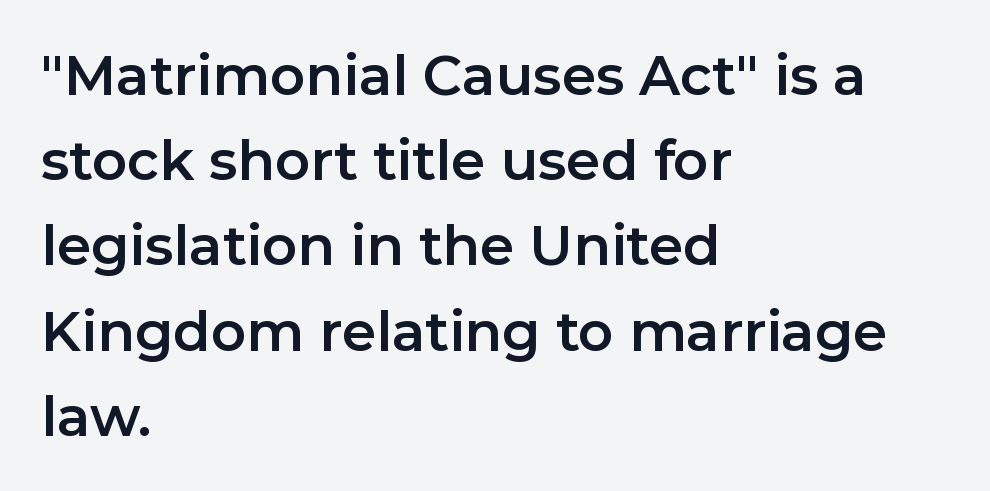
Do the characters align in a grid? No, the font is proportional. Style check: upright. Reading down the block, your eye returns to a fixed left position each line. Anything drawn beneath the words? Only blank space. This sample uses a sans-serif face.
